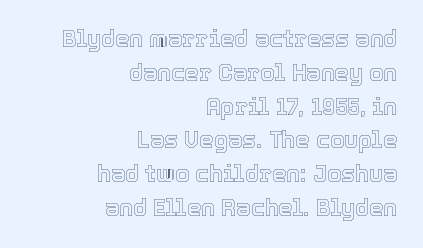
Where is the straight margin? On the right. Any mark beneath the type? The region is blank. Every character sits straight up, as roman type does. Here the glyphs are tracked normally, forming tight word shapes. The designer left line spacing at the default.
